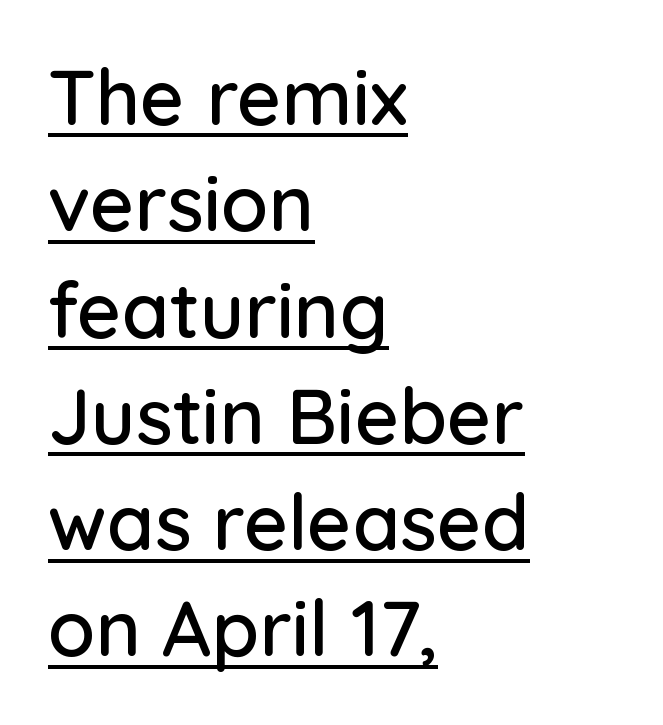
The image shows 77 px sans-serif type, upright; set left-aligned, normal line spacing (1.38x), normal letter spacing, underlined; low stroke contrast and a medium x-height.
